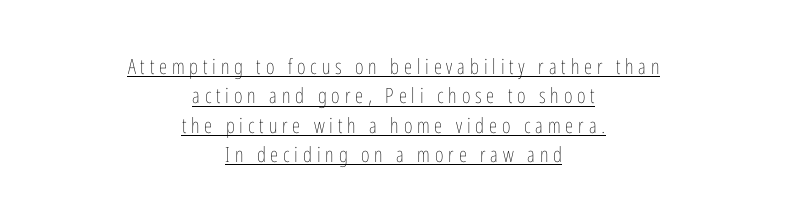
The image shows 21 px text type, upright; set centered, normal line spacing (1.4x), unusually wide letter spacing (+0.23 em), underlined.
